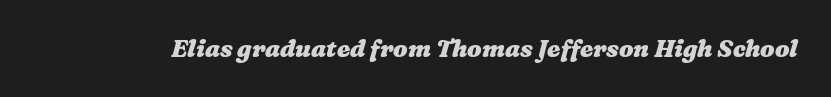
{"bold": "yes", "underline": "no", "letter_spacing": "normal", "letter_spacing_em": 0.0, "glyph_px": 24}
